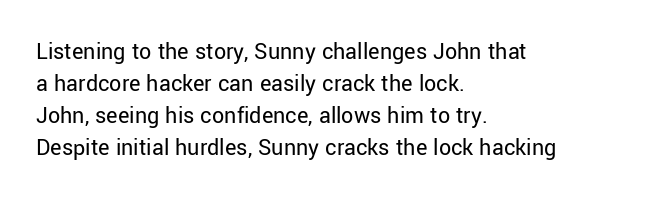
Q: Is the text bold? A: No.
Q: Is the text italic (slanted)? A: No, it is upright.
Q: Is the text underlined? A: No.
Q: How is the paragraph aligned? A: Left-aligned.
Q: Is the spacing between letters normal or unusually wide? A: Normal.
Q: Is the spacing between lines tight, normal or loose? A: Normal.
